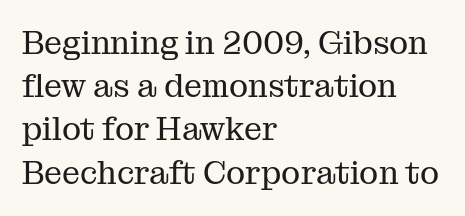
Reading down the block, your eye returns to a fixed left position each line. Proportional: the letters do not fall into vertical columns. The type sits square on the baseline with zero lean. The leading is moderate, giving the passage an even texture. Words float on clear page, feet unadorned. Regarding serifs, this sample has them.
